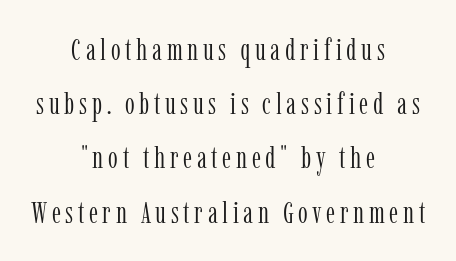
The image shows 31 px light, condensed serif type, upright; set centered, line spacing 1.75x, not underlined; low stroke contrast and a medium x-height.
